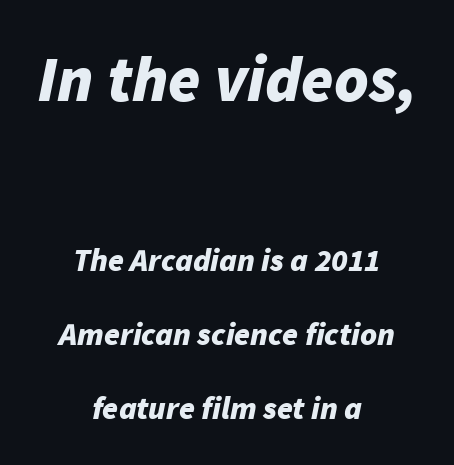
Bold? Absolutely — the strokes are thick and heavy. Every row of glyphs is offset so its center matches the block's center. The designer dialed line spacing up above the default. The passage shown begins with its larger block and ends with its smaller one. Here the designer chose a conventional face with non-uniform glyph widths.
